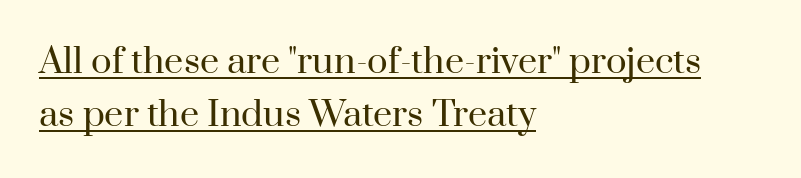
The image shows 34 px regular-weight serif type, upright; set left-aligned, normal line spacing (1.55x), normal letter spacing, underlined; high stroke contrast and a small x-height.
